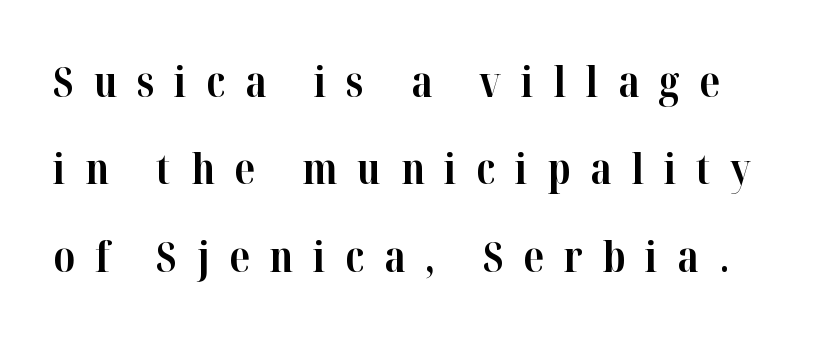
The letters advance in unequal steps, a hallmark of proportional type. This is roman type, the default non-slanted kind. The font family rendered here belongs to the serif group. How heavy is the stroke? Heavy — this is a bold. Rows of type keep a wide berth in the vertical direction.
